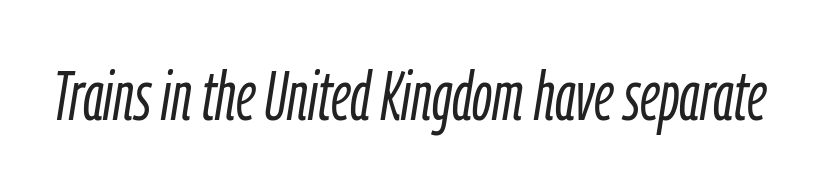
{"italic": "yes", "lean": "right", "slant_degrees": 9, "bold": "no", "weight": "light", "width": "condensed", "stroke_contrast": "low", "x_height": "medium", "monospaced": "no", "underline": "no", "letter_spacing": "normal", "letter_spacing_em": 0.0, "glyph_px": 69}
